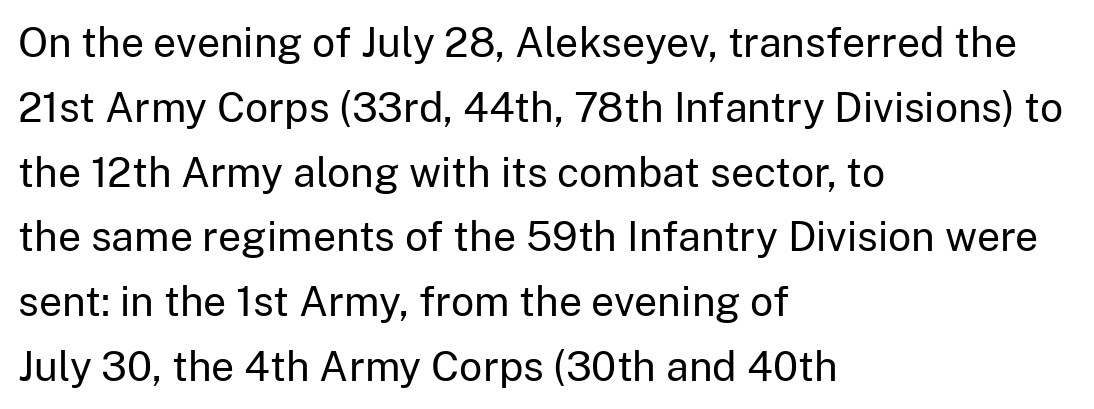
The specimen reads as upright at a glance. The passage shown is not underscored anywhere. Looks like regular typesetting: each glyph gets only the width it needs. The characters display no serif detailing; their extremities are plain.
